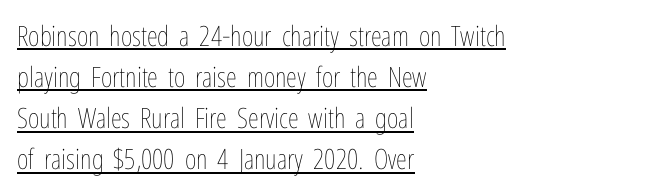
Q: Is the text bold? A: No.
Q: Is the text italic (slanted)? A: No, it is upright.
Q: Is the text underlined? A: Yes.
Q: How is the paragraph aligned? A: Left-aligned.
Q: Is the spacing between letters normal or unusually wide? A: Normal.
Q: Is the spacing between lines tight, normal or loose? A: Normal.
Q: Width (condensed, normal, or wide)? A: Condensed.
Q: Stroke contrast? A: Low.
Q: x-height? A: Medium.
Q: Monospaced? A: No.
